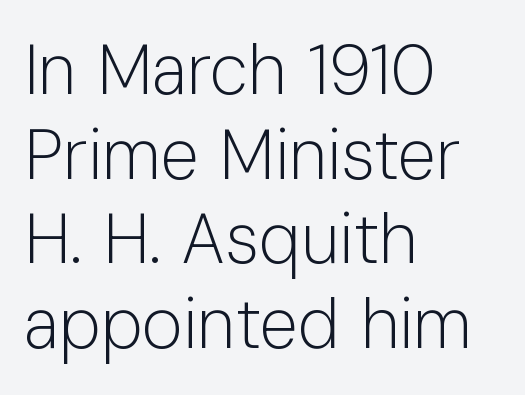
Q: Is the text bold? A: No.
Q: Is the text italic (slanted)? A: No, it is upright.
Q: Is the typeface a serif or a sans-serif typeface? A: Sans-serif.
Q: Is the text underlined? A: No.
Q: How is the paragraph aligned? A: Left-aligned.
Q: Is the spacing between letters normal or unusually wide? A: Normal.
Q: Width (condensed, normal, or wide)? A: Normal.
Q: Stroke contrast? A: Low.
Q: x-height? A: Medium.
Q: Monospaced? A: No.
